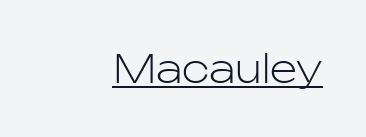
{"serif": "no", "italic": "no", "bold": "no", "weight": "light", "width": "normal", "stroke_contrast": "low", "x_height": "medium", "monospaced": "no", "underline": "yes", "letter_spacing": "normal", "letter_spacing_em": 0.0, "glyph_px": 39}
